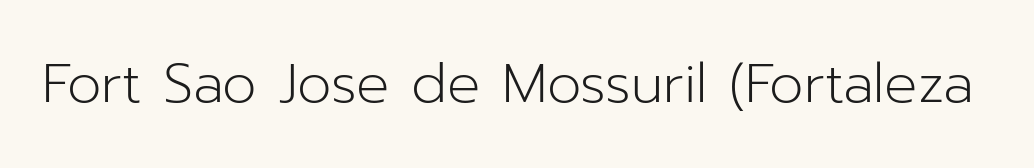
Q: Is the text bold? A: No.
Q: Is the text italic (slanted)? A: No, it is upright.
Q: Is the typeface a serif or a sans-serif typeface? A: Sans-serif.
Q: Is the text underlined? A: No.
Q: Is the spacing between letters normal or unusually wide? A: Normal.
Q: Width (condensed, normal, or wide)? A: Normal.
Q: Stroke contrast? A: Low.
Q: x-height? A: Medium.
Q: Monospaced? A: No.
